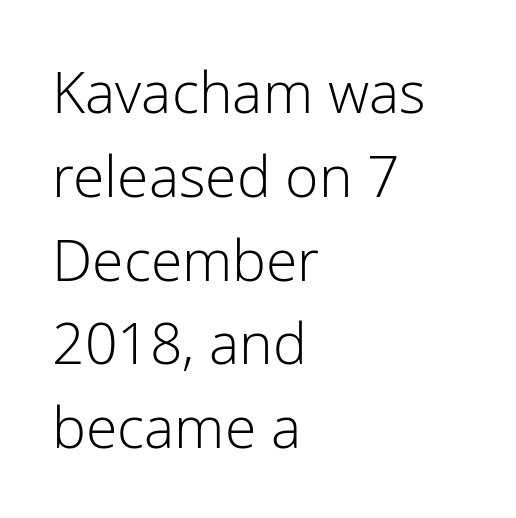
The image shows 57 px light sans-serif type, upright; set left-aligned, normal line spacing (1.47x), normal letter spacing, not underlined; low stroke contrast and a medium x-height.
